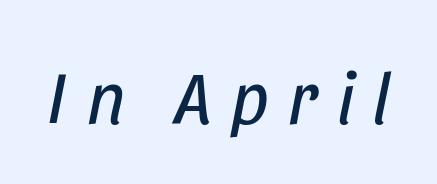
The image shows 74 px regular-weight, condensed type, italic (leaning right); set unusually wide letter spacing (+0.24 em), not underlined; low stroke contrast and a large x-height.
